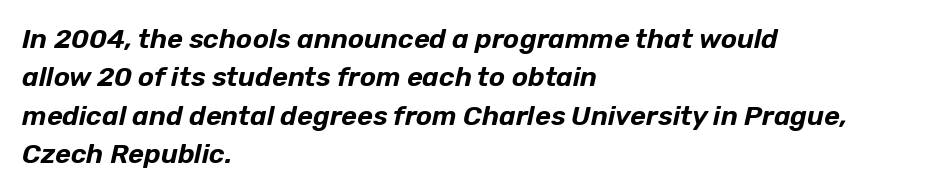
The image shows 27 px text type, italic (leaning right); set left-aligned, normal line spacing (1.42x), normal letter spacing, not underlined.
